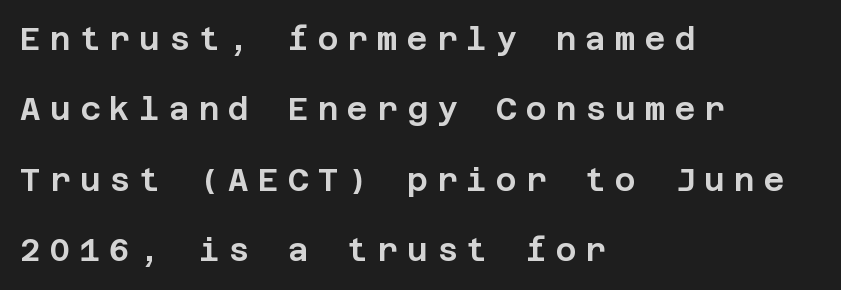
Q: Is the text italic (slanted)? A: No, it is upright.
Q: Is the typeface a serif or a sans-serif typeface? A: Sans-serif.
Q: Is the text underlined? A: No.
Q: How is the paragraph aligned? A: Left-aligned.
Q: Is the spacing between letters normal or unusually wide? A: Unusually wide.
Q: Is the spacing between lines tight, normal or loose? A: Loose.
Q: Width (condensed, normal, or wide)? A: Normal.
Q: Stroke contrast? A: Low.
Q: x-height? A: Large.
